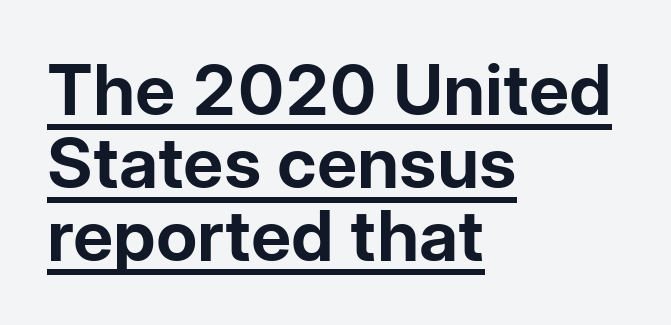
The image shows 70 px bold sans-serif type, upright; set left-aligned, tight line spacing (1.04x), normal letter spacing, underlined; low stroke contrast and a medium x-height.
